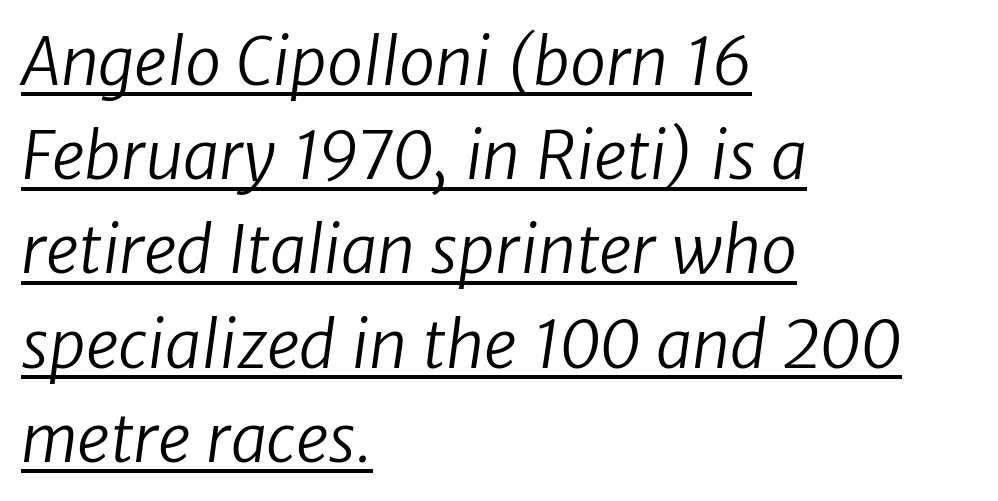
The image shows 65 px regular-weight sans-serif type; set left-aligned, normal line spacing (1.45x), normal letter spacing, underlined; low stroke contrast and a medium x-height.
